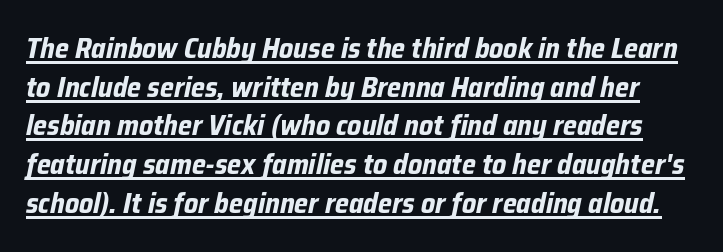
{"italic": "yes", "lean": "right", "slant_degrees": 12, "bold": "yes", "weight": "bold", "width": "normal", "stroke_contrast": "low", "x_height": "medium", "monospaced": "no", "underline": "yes", "line_spacing": "normal", "line_spacing_ratio": 1.38, "letter_spacing": "normal", "letter_spacing_em": 0.0, "glyph_px": 28}
